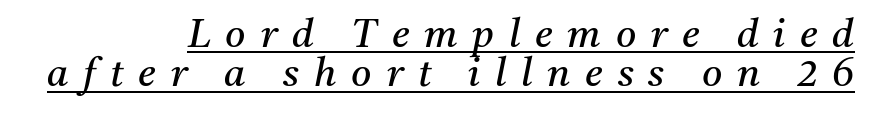
Q: Is the text bold? A: No.
Q: Is the text italic (slanted)? A: Yes, it leans right by about 11 degrees.
Q: Is the typeface a serif or a sans-serif typeface? A: Serif.
Q: Is the text underlined? A: Yes.
Q: How is the paragraph aligned? A: Right-aligned.
Q: Is the spacing between letters normal or unusually wide? A: Unusually wide.
Q: Is the spacing between lines tight, normal or loose? A: Tight.
Q: Width (condensed, normal, or wide)? A: Normal.
Q: Stroke contrast? A: Medium.
Q: x-height? A: Medium.
Q: Monospaced? A: No.
